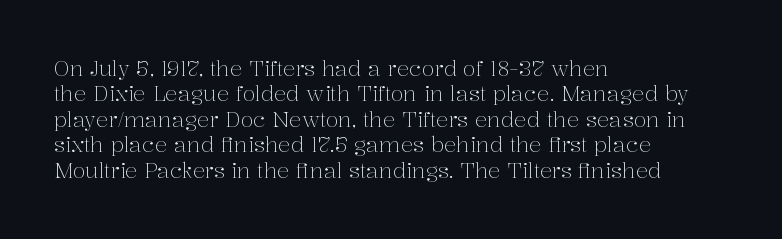
A bare baseline throughout the passage. Line beginnings align vertically; line endings do not. This sample uses plain, unmodified letter spacing. Posture: straight, roman, zero tilt. Is this a heavy cut? Hardly; it is regular or lighter.
